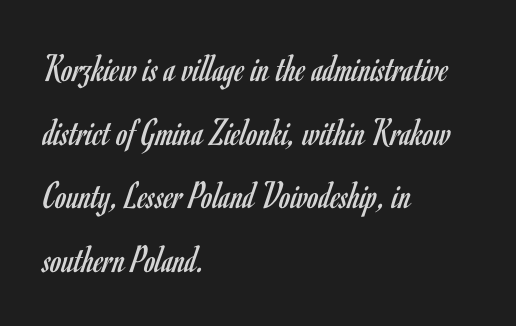
The image shows 40 px regular-weight, condensed sans-serif type; set left-aligned, normal line spacing (1.59x), normal letter spacing, not underlined; low stroke contrast and a small x-height.
